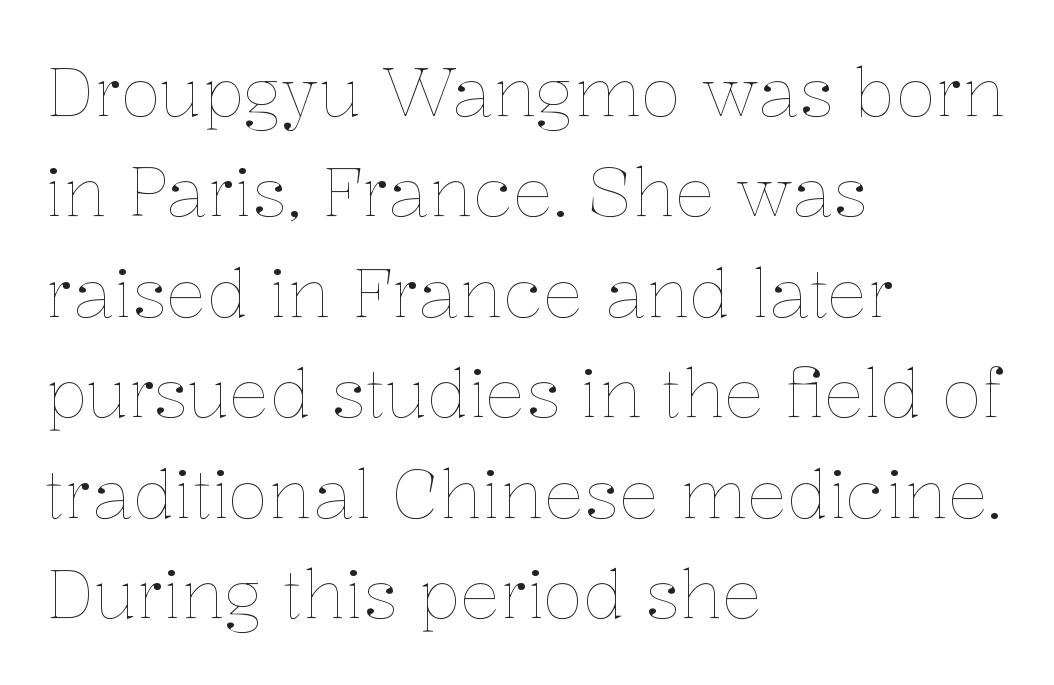
{"italic": "no", "bold": "no", "weight": "thin", "width": "normal", "stroke_contrast": "low", "x_height": "medium", "monospaced": "no", "underline": "no", "align": "left", "line_spacing": "normal", "line_spacing_ratio": 1.5, "letter_spacing": "normal", "letter_spacing_em": 0.0, "glyph_px": 67}
